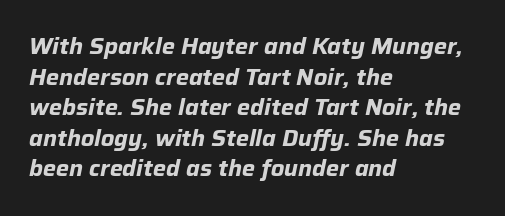
{"italic": "yes", "lean": "right", "slant_degrees": 12, "bold": "yes", "underline": "no", "align": "left", "line_spacing": "normal", "line_spacing_ratio": 1.39, "letter_spacing": "normal", "letter_spacing_em": 0.0, "glyph_px": 22}
